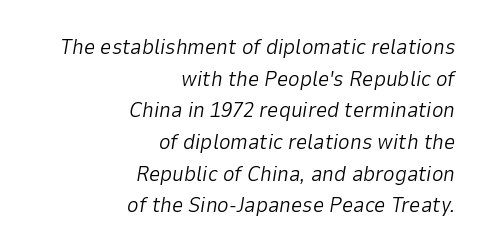
Which margin do the lines hug? The right one — the left edge is uneven. Any mark beneath the type? The region is blank. The strokes are not fattened; the text isn't bold. Slant detected: the letters are inclined. Compared with typical paragraphs, the rows here are spaced about the same. The gaps between neighbouring characters are ordinary and unremarkable.
